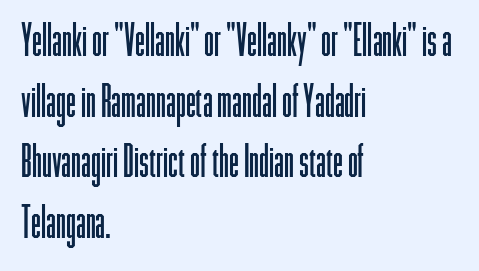
Q: Is the text bold? A: No.
Q: Is the text italic (slanted)? A: No, it is upright.
Q: Is the typeface a serif or a sans-serif typeface? A: Sans-serif.
Q: Is the text underlined? A: No.
Q: How is the paragraph aligned? A: Left-aligned.
Q: Is the spacing between letters normal or unusually wide? A: Normal.
Q: Is the spacing between lines tight, normal or loose? A: Normal.
Q: Width (condensed, normal, or wide)? A: Condensed.
Q: Stroke contrast? A: Low.
Q: x-height? A: Medium.
Q: Monospaced? A: No.
